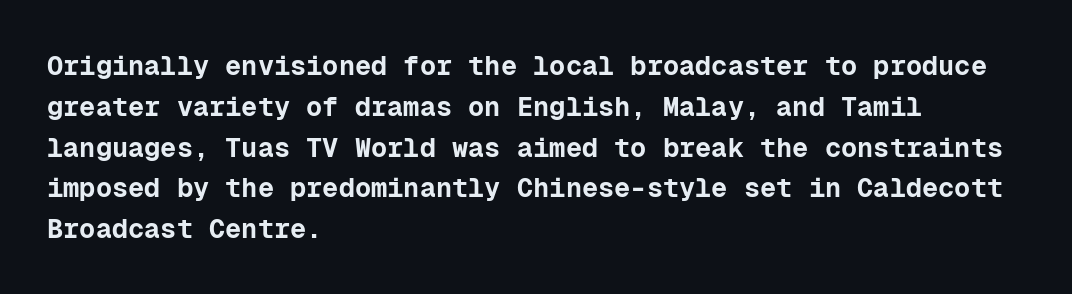
The image shows 27 px bold type, upright; set left-aligned, normal line spacing (1.51x), normal letter spacing, not underlined.
